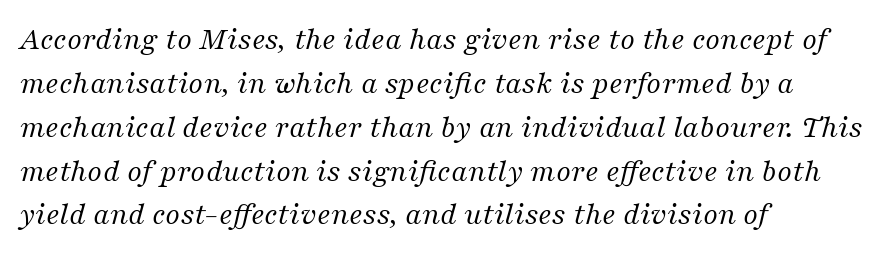
The image shows 32 px regular-weight serif type, italic (leaning right); set left-aligned, normal line spacing (1.37x), normal letter spacing, not underlined; medium stroke contrast and a medium x-height.
